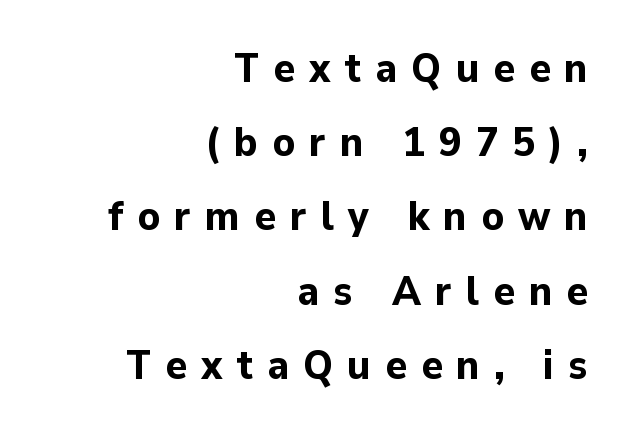
In CSS terms this would be text-align: right. The face used here is proportionally spaced, like ordinary book or web type. Nope, no serifs anywhere on these letters. Glance below the letters and you will spot only blank space. Characters follow at a spacing far wider than the type designer built in. Plenty of ink on the page — the face is bold.
